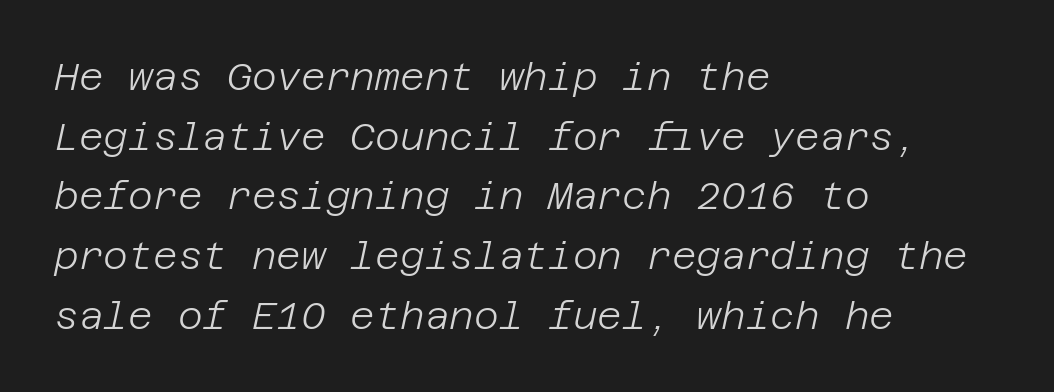
The image shows 38 px light type, italic (leaning right); set left-aligned, normal line spacing (1.57x), normal letter spacing, not underlined; low stroke contrast and a large x-height.
